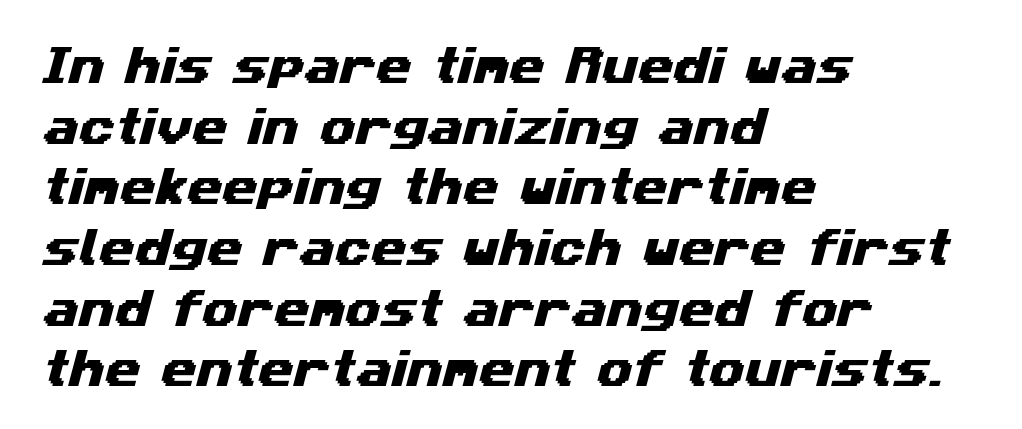
{"serif": "no", "width": "wide", "stroke_contrast": "medium", "x_height": "medium", "monospaced": "no", "underline": "no", "align": "left", "line_spacing": "normal", "line_spacing_ratio": 1.48, "letter_spacing": "normal", "letter_spacing_em": 0.0, "glyph_px": 41}
